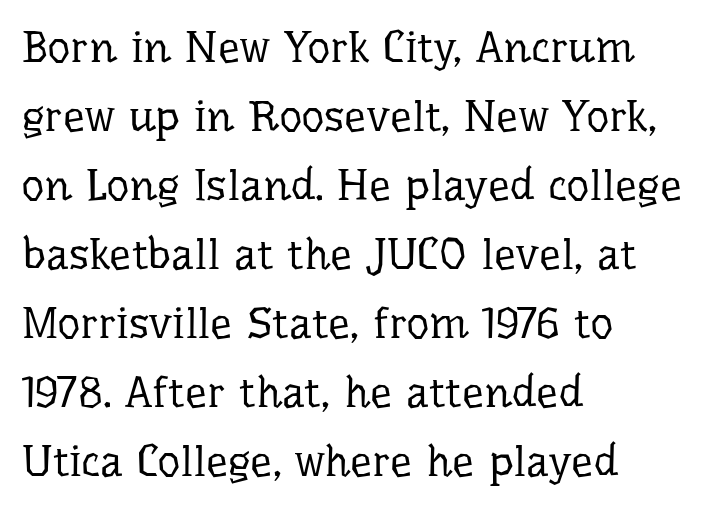
The image shows 44 px regular-weight serif type, upright; set left-aligned, normal line spacing (1.57x), normal letter spacing, not underlined; low stroke contrast and a medium x-height.
